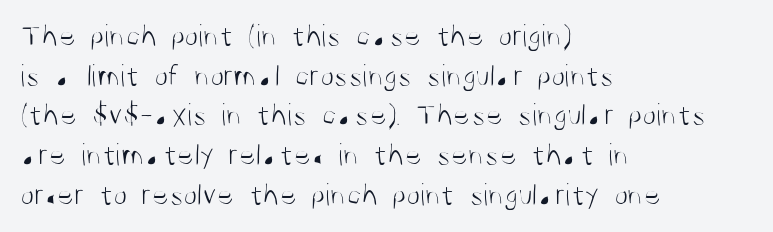
{"serif": "no", "italic": "no", "bold": "no", "weight": "light", "width": "condensed", "stroke_contrast": "medium", "x_height": "large", "monospaced": "no", "underline": "no", "align": "left", "line_spacing_ratio": 1.24, "letter_spacing": "normal", "letter_spacing_em": 0.0, "glyph_px": 32}
